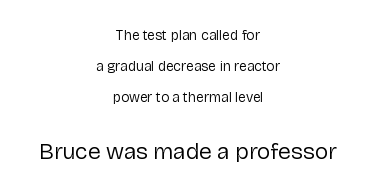
Any mark beneath the type? The region is blank. A centered setting, common on invitations and titles, is used for this passage. Spacing between characters is what you'd get straight out of the box. Nope, not italic — everything's standing straight. The face used here appears at its bigger size in the lower chunk.
